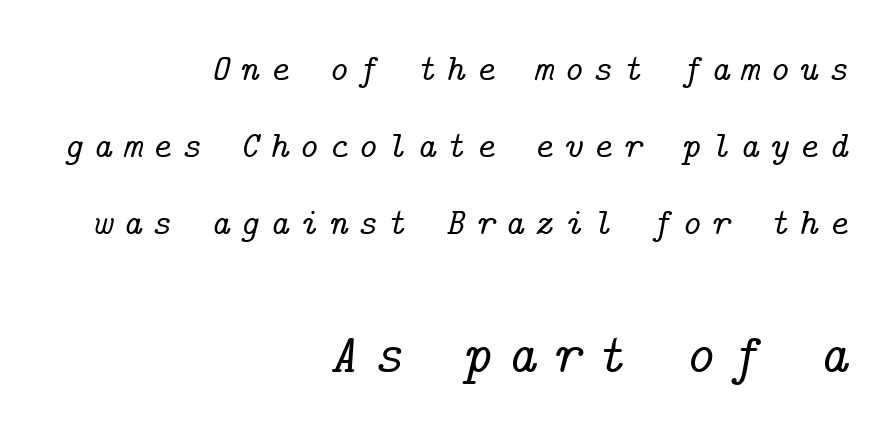
The image shows 56 px serif type, italic (leaning right); set right-aligned, loose line spacing (2.08x), unusually wide letter spacing (+0.27 em), not underlined; the second (bottom) block is 1.51x larger; low stroke contrast and a medium x-height.
